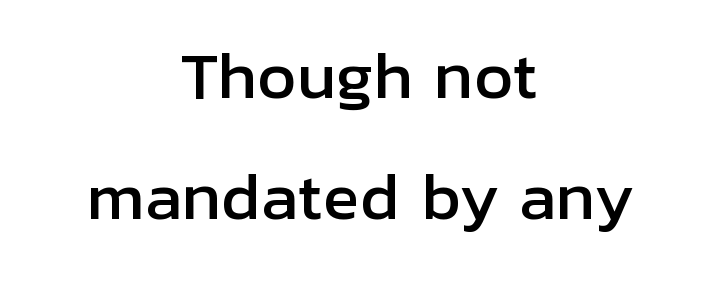
Q: Is the text italic (slanted)? A: No, it is upright.
Q: Is the typeface a serif or a sans-serif typeface? A: Sans-serif.
Q: Is the text underlined? A: No.
Q: How is the paragraph aligned? A: Centered.
Q: Is the spacing between letters normal or unusually wide? A: Normal.
Q: Is the spacing between lines tight, normal or loose? A: Loose.
Q: Width (condensed, normal, or wide)? A: Normal.
Q: Stroke contrast? A: Low.
Q: x-height? A: Medium.
Q: Monospaced? A: No.
